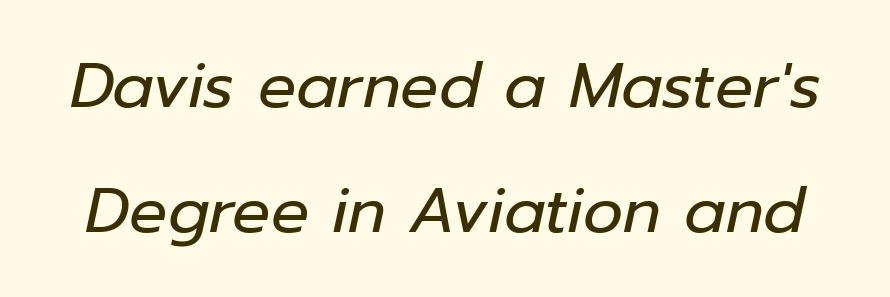
Any mark beneath the type? The region is blank. Here the designer chose a conventional face with non-uniform glyph widths. You could call the tracking neutral — neither tight nor loose. The face used here has a pronounced slope to its letters.
